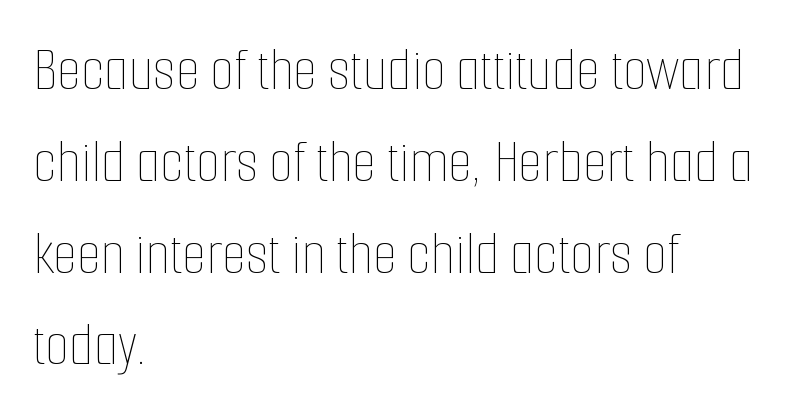
Between one letter and the next there's only the usual sliver of space. A typesetter would call this leading conventional body-copy spacing. The typeface has the unassuming heft of standard copy or less. This sample has the flowing, uneven cadence of proportional lettering.
